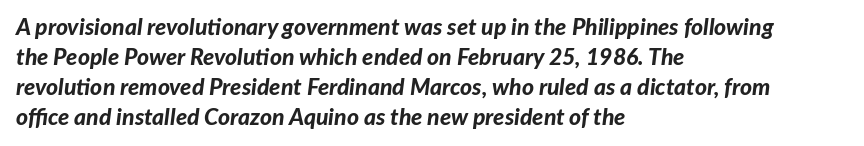
{"italic": "yes", "lean": "right", "slant_degrees": 7, "bold": "yes", "underline": "no", "align": "left", "line_spacing": "normal", "line_spacing_ratio": 1.3, "letter_spacing": "normal", "letter_spacing_em": 0.0, "glyph_px": 23}
